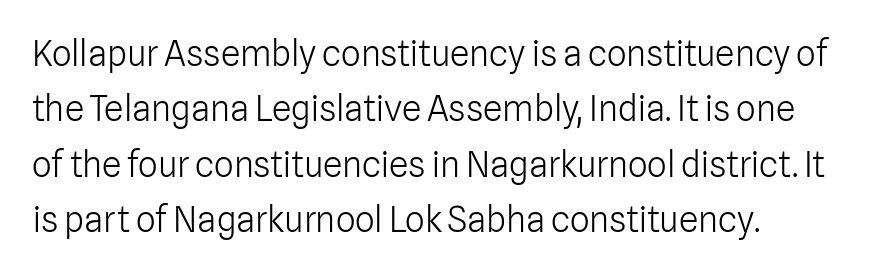
Each word holds together tightly as a unit, with standard inter-letter gaps. No heavy texture on the line: the type isn't bold. Nope, no serifs anywhere on these letters. This block has exactly the height ordinary leading produces. You could not count columns in this text — the font is proportionally spaced.
